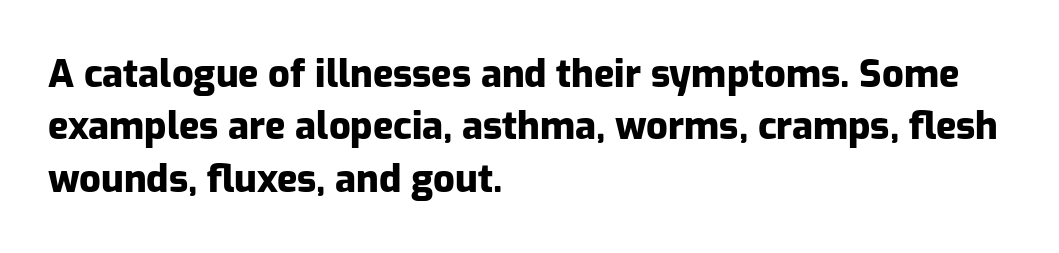
Letterform terminals end flat and unadorned throughout the passage. Here the designer chose a conventional face with non-uniform glyph widths. Casual observation: everything's shoved over to the left. The passage shown stacks its lines at a standard gap.
